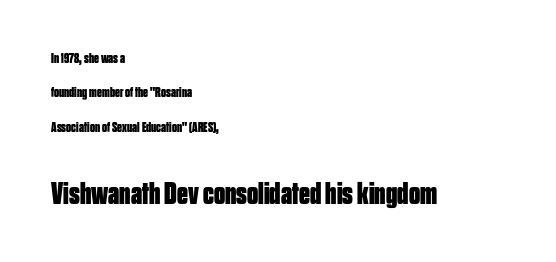
The image shows 31 px bold, condensed sans-serif type, upright; set left-aligned, loose line spacing (2.45x), normal letter spacing, not underlined; the second (bottom) block is 2.21x larger; low stroke contrast and a large x-height.
